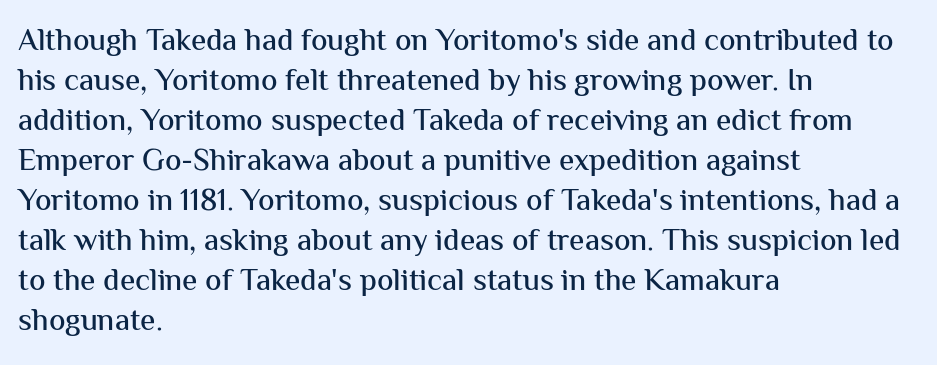
Notice how descenders clear the ascenders below comfortably — that's standard leading. You could not count columns in this text — the font is proportionally spaced. One-word summary of the alignment: left. These lines were composed using upright roman letters.
